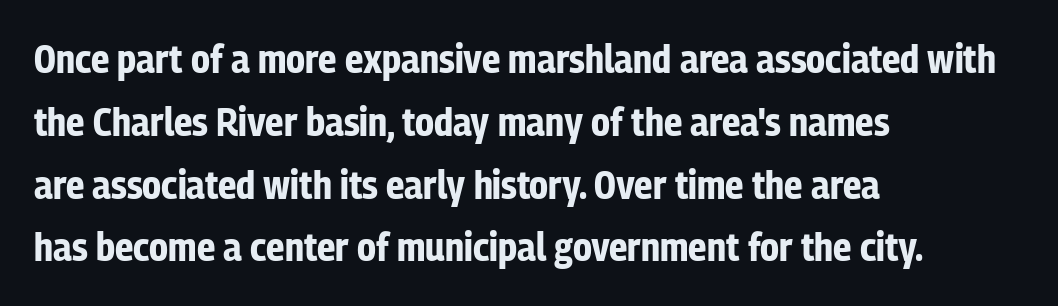
The image shows 40 px bold, condensed sans-serif type, upright; set left-aligned, normal line spacing (1.57x), normal letter spacing, not underlined; low stroke contrast and a medium x-height.
